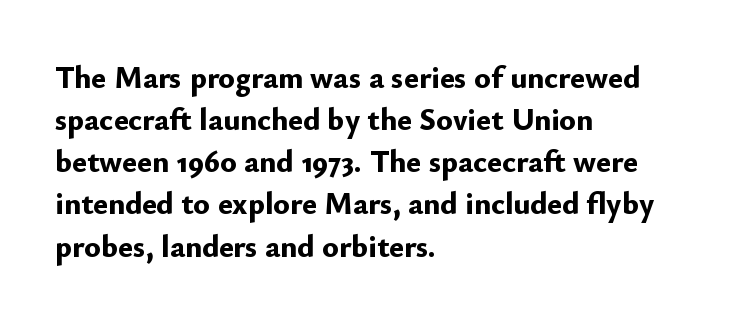
The vertical gap from one line to the next is medium. Note the varied advance widths — an 'i' is clearly narrower than an 'm'. You can tell from the bare stems that sans-serif type was used. The strokes are fattened all the way to bold.
